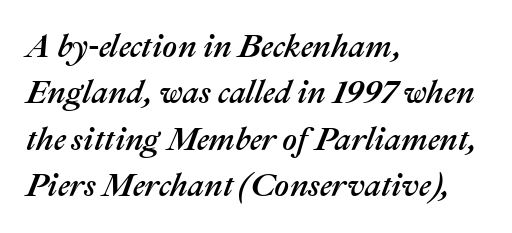
The image shows 32 px text type, italic (leaning right); set left-aligned, normal line spacing (1.45x), normal letter spacing, not underlined; medium stroke contrast and a medium x-height.
